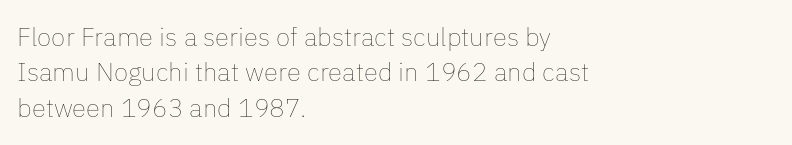
Q: Is the text bold? A: No.
Q: Is the text italic (slanted)? A: No, it is upright.
Q: Is the text underlined? A: No.
Q: How is the paragraph aligned? A: Left-aligned.
Q: Is the spacing between letters normal or unusually wide? A: Normal.
Q: Is the spacing between lines tight, normal or loose? A: Normal.
